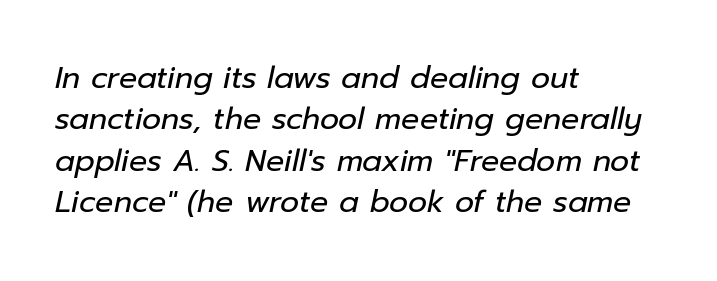
The words here are not underlined. Leading: standard. Typeset ragged right — the left edge is the straight one. The lettering tilts uniformly, giving the passage an italic look. Think of a printed novel: that variable character pitch is what you see here. Observe the ordinary spacing: letters are neighbours, not strangers.
